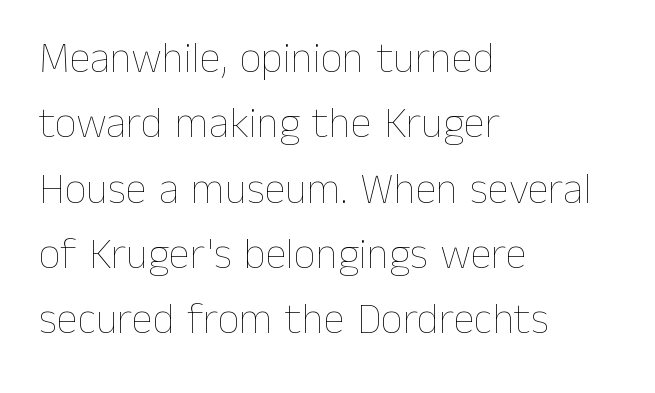
{"italic": "no", "bold": "no", "weight": "thin", "width": "normal", "stroke_contrast": "low", "x_height": "medium", "monospaced": "no", "underline": "no", "align": "left", "line_spacing": "normal", "line_spacing_ratio": 1.52, "letter_spacing": "normal", "letter_spacing_em": 0.0, "glyph_px": 43}
